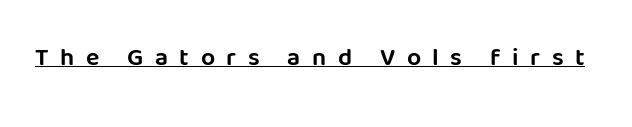
The image shows 25 px text type, upright; set unusually wide letter spacing (+0.46 em), underlined.
